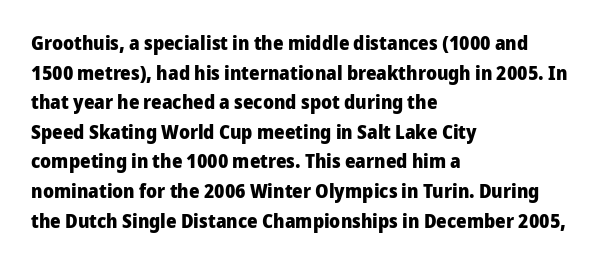
{"italic": "no", "bold": "yes", "underline": "no", "align": "left", "line_spacing": "normal", "line_spacing_ratio": 1.48, "letter_spacing": "normal", "letter_spacing_em": 0.0, "glyph_px": 20}
